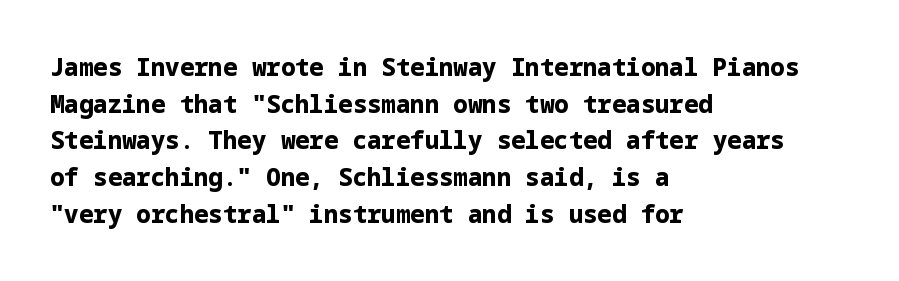
Q: Is the text bold? A: Yes.
Q: Is the text italic (slanted)? A: No, it is upright.
Q: Is the text underlined? A: No.
Q: How is the paragraph aligned? A: Left-aligned.
Q: Is the spacing between letters normal or unusually wide? A: Normal.
Q: Is the spacing between lines tight, normal or loose? A: Normal.
